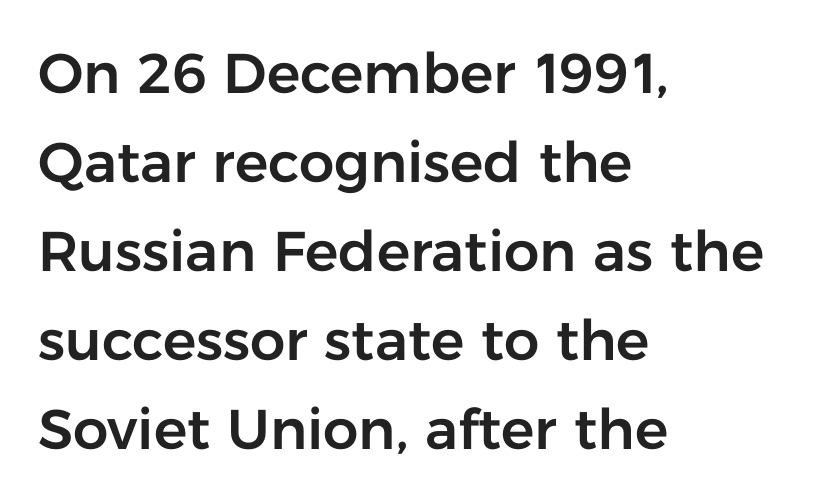
The rows are spaced the way most documents space them. Beneath every word, the page is bare. Is there any slant? The stems are plumb. Do the characters align in a grid? No, the font is proportional. In CSS terms this would be text-align: left. A sans-serif font was chosen for this passage.
